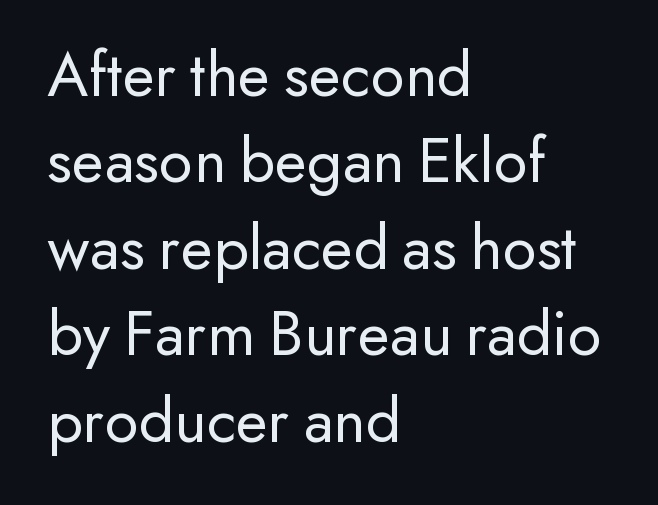
Q: Is the text bold? A: No.
Q: Is the text italic (slanted)? A: No, it is upright.
Q: Is the typeface a serif or a sans-serif typeface? A: Sans-serif.
Q: Is the text underlined? A: No.
Q: How is the paragraph aligned? A: Left-aligned.
Q: Is the spacing between letters normal or unusually wide? A: Normal.
Q: Is the spacing between lines tight, normal or loose? A: Normal.
Q: Width (condensed, normal, or wide)? A: Normal.
Q: Stroke contrast? A: Low.
Q: x-height? A: Small.
Q: Monospaced? A: No.
